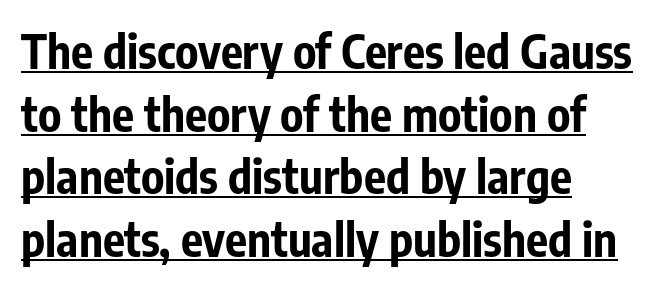
This is roman type, the default non-slanted kind. A typesetter would call this proportional, since set widths differ per character. There is no visible air inserted between adjacent glyphs. Chunky letters — that's bold for sure. Look at the bottom of the vertical strokes: they stop flat, with no serifs.
